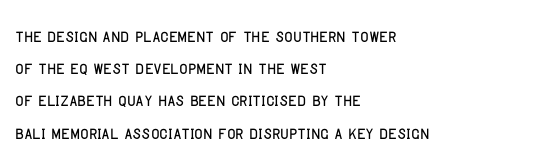
Q: Is the text italic (slanted)? A: No, it is upright.
Q: Is the text underlined? A: No.
Q: How is the paragraph aligned? A: Left-aligned.
Q: Is the spacing between letters normal or unusually wide? A: Normal.
Q: Is the spacing between lines tight, normal or loose? A: Normal.
